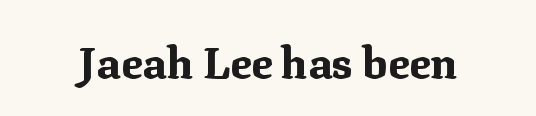
The image shows 44 px bold serif type, upright; set normal letter spacing, not underlined; medium stroke contrast and a medium x-height.
